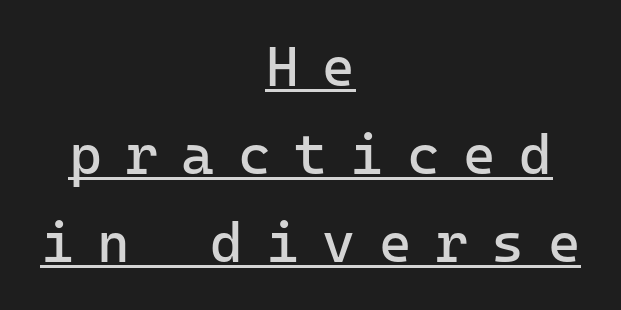
Reading down the column, the eye jumps a familiar distance to each next line. Each letter's strokes conclude bluntly, with no projecting serifs. Tracking here is generous; glyphs stand well apart from one another. Think of a typewriter: that constant character pitch is what you see here.
